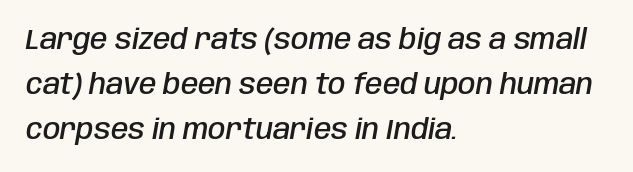
{"italic": "yes", "lean": "right", "slant_degrees": 10, "bold": "semi", "weight": "semibold", "width": "condensed", "stroke_contrast": "low", "x_height": "large", "monospaced": "no", "underline": "no", "align": "left", "line_spacing": "normal", "line_spacing_ratio": 1.6, "letter_spacing": "normal", "letter_spacing_em": 0.0, "glyph_px": 28}
